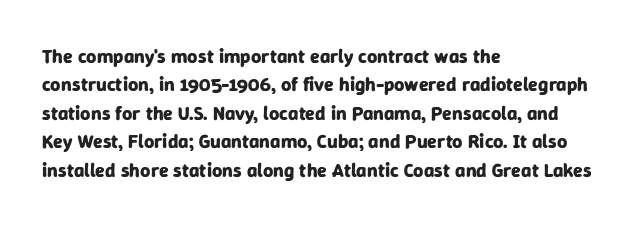
The image shows 20 px bold type, upright; set left-aligned, normal line spacing (1.42x), normal letter spacing, not underlined.
